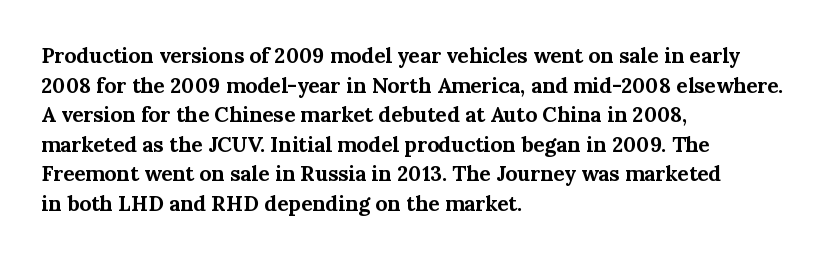
Q: Is the text bold? A: Yes.
Q: Is the text italic (slanted)? A: No, it is upright.
Q: Is the text underlined? A: No.
Q: How is the paragraph aligned? A: Left-aligned.
Q: Is the spacing between letters normal or unusually wide? A: Normal.
Q: Is the spacing between lines tight, normal or loose? A: Normal.
